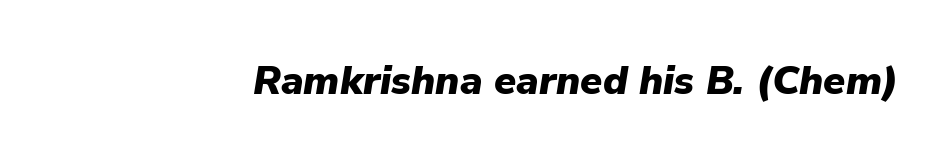
The image shows 40 px heavy type, italic (leaning right); set normal letter spacing, not underlined; low stroke contrast and a medium x-height.
